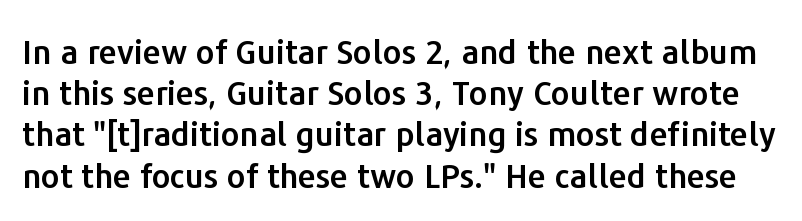
Q: Is the text italic (slanted)? A: No, it is upright.
Q: Is the typeface a serif or a sans-serif typeface? A: Sans-serif.
Q: Is the text underlined? A: No.
Q: Is the spacing between letters normal or unusually wide? A: Normal.
Q: Is the spacing between lines tight, normal or loose? A: Normal.
Q: Width (condensed, normal, or wide)? A: Normal.
Q: Stroke contrast? A: Low.
Q: x-height? A: Medium.
Q: Monospaced? A: No.
